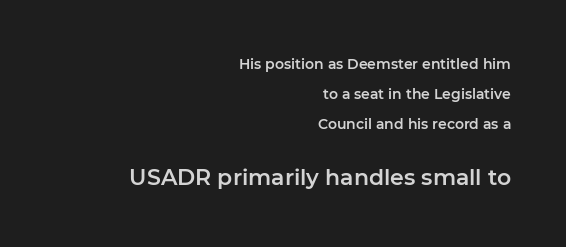
The image shows 22 px text type, upright; set right-aligned, loose line spacing (2.16x), normal letter spacing, not underlined; the second (bottom) block is 1.57x larger.
